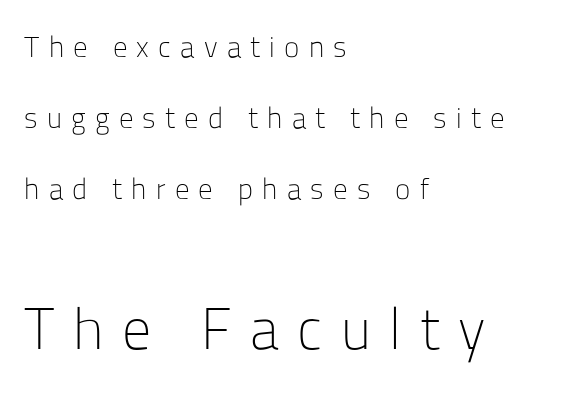
The image shows 58 px light sans-serif type, upright; set left-aligned, loose line spacing (2.44x), unusually wide letter spacing (+0.32 em), not underlined; the second (bottom) block is 2.0x larger; low stroke contrast and a medium x-height.
